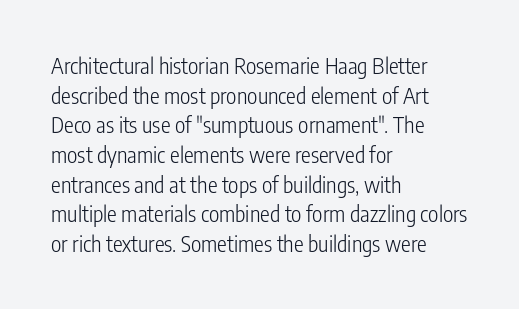
Q: Is the text bold? A: No.
Q: Is the text italic (slanted)? A: No, it is upright.
Q: Is the text underlined? A: No.
Q: How is the paragraph aligned? A: Left-aligned.
Q: Is the spacing between letters normal or unusually wide? A: Normal.
Q: Is the spacing between lines tight, normal or loose? A: Normal.
